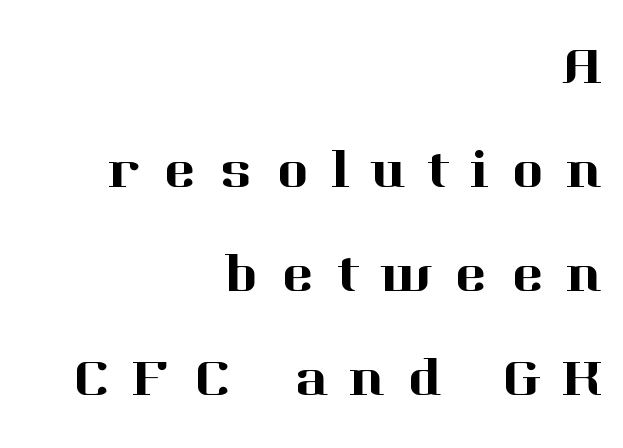
Character widths vary here, with narrow letters taking less room than wide ones. The glyphs in this specimen are seriffed. The axis of the letterforms is exactly vertical. The type is letterspaced generously, with wide tracking.
